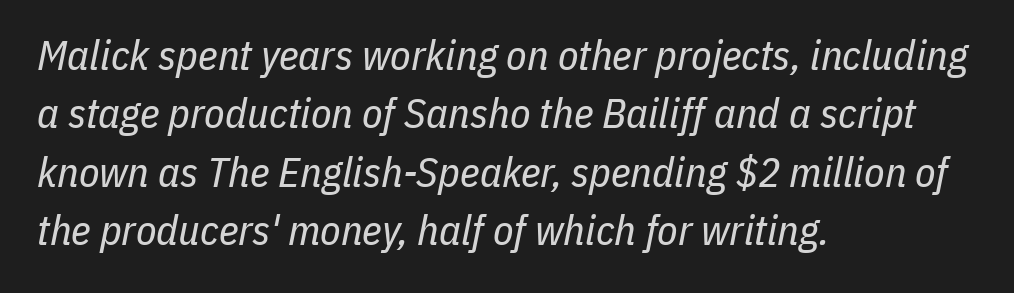
Notice how the stems are inclined rather than vertical — that's the hallmark of italics. Stroke mass is kept to a normal reading level or below. Students, note that the glyphs here touch the page at normal intervals. Only glyphs here, with clear space below each row. The typesetter chose a ragged-right arrangement here. Rows of type keep a routine distance in the vertical direction.
